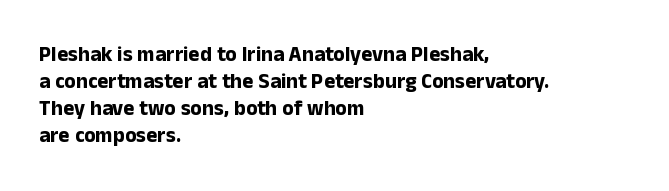
Q: Is the text bold? A: Yes.
Q: Is the text italic (slanted)? A: No, it is upright.
Q: Is the text underlined? A: No.
Q: How is the paragraph aligned? A: Left-aligned.
Q: Is the spacing between letters normal or unusually wide? A: Normal.
Q: Is the spacing between lines tight, normal or loose? A: Normal.
